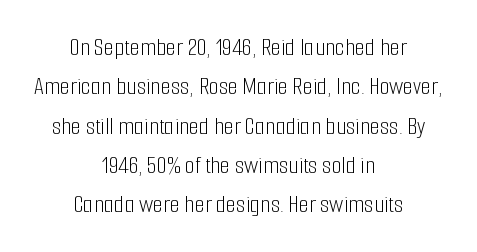
The image shows 26 px text type, upright; set centered, normal line spacing (1.51x), normal letter spacing, not underlined.
